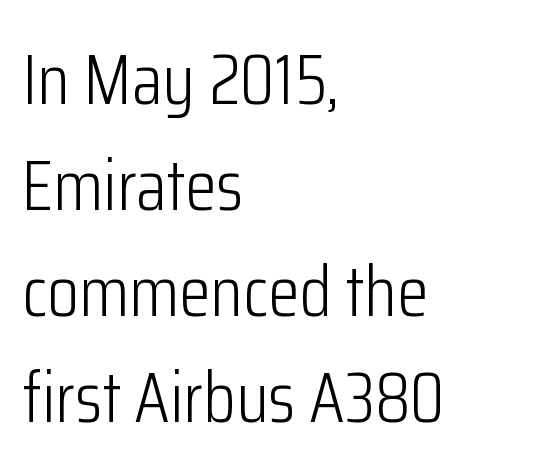
Spacing verdict: proportional, widths tailored to each character. Serif or sans? Sans — the stroke terminals are bare. The typography opts for an upright posture over an oblique one. The letterforms sit shoulder to shoulder at normal distance.
